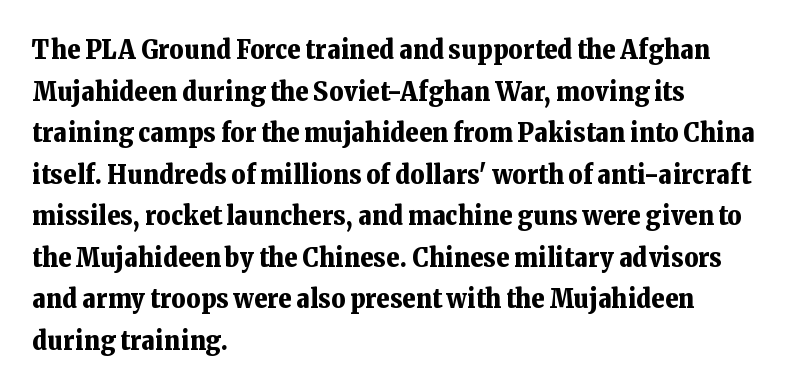
Q: Is the text bold? A: Yes.
Q: Is the text italic (slanted)? A: No, it is upright.
Q: Is the text underlined? A: No.
Q: How is the paragraph aligned? A: Left-aligned.
Q: Is the spacing between letters normal or unusually wide? A: Normal.
Q: Is the spacing between lines tight, normal or loose? A: Normal.
